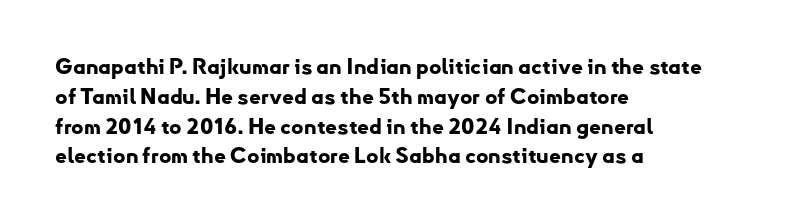
{"italic": "no", "bold": "yes", "underline": "no", "align": "left", "line_spacing": "normal", "line_spacing_ratio": 1.42, "letter_spacing": "normal", "letter_spacing_em": 0.0, "glyph_px": 21}
